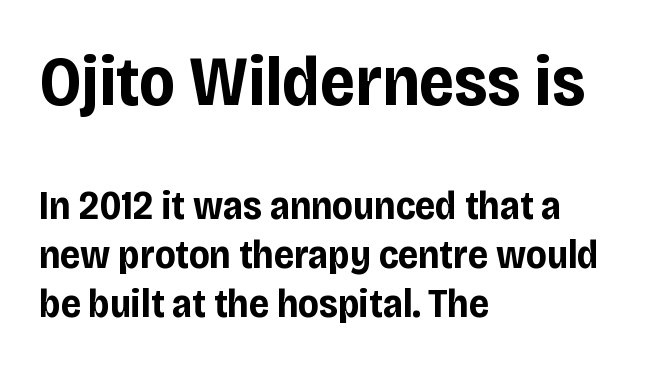
{"serif": "no", "italic": "no", "bold": "yes", "weight": "bold", "width": "condensed", "stroke_contrast": "low", "x_height": "large", "monospaced": "no", "underline": "no", "align": "left", "line_spacing_ratio": 1.23, "letter_spacing": "normal", "letter_spacing_em": 0.0, "larger_block": "first", "size_ratio": 1.75, "glyph_px": 70}
